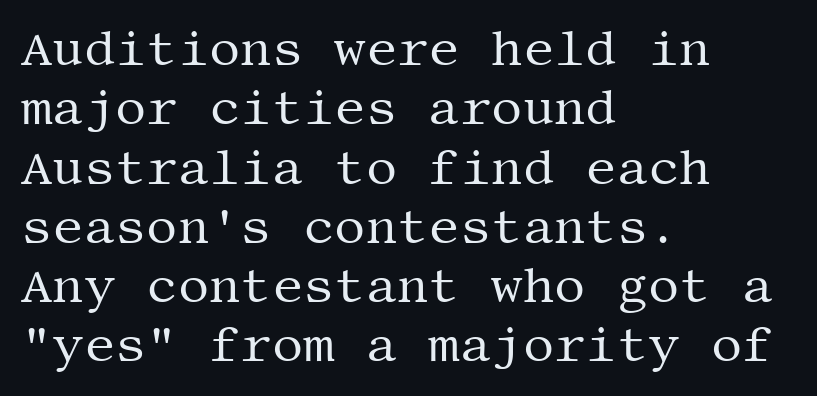
The ragged edge is on the right, which tells us the setting is flush left. Short note: letters normally spaced. These lines were composed using upright roman letters. The passage shown is not bold in any degree. A clean baseline with only descenders dipping below it. Yep, those are serifs on the letters.
